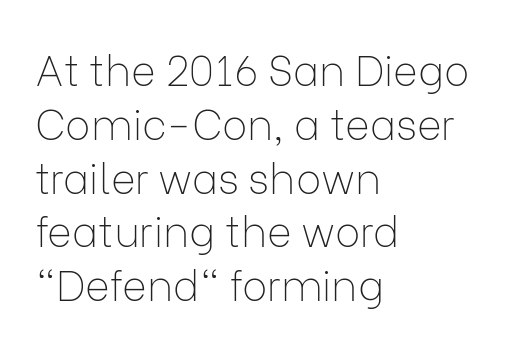
Designer's note — italics off, roman on. The letters advance in unequal steps, a hallmark of proportional type. What kind of face is this? One without serifs — a sans. What stands out about the letter spacing? Nothing — it is the standard amount. Teacher's note: observe the even left margin — that is flush-left alignment.
